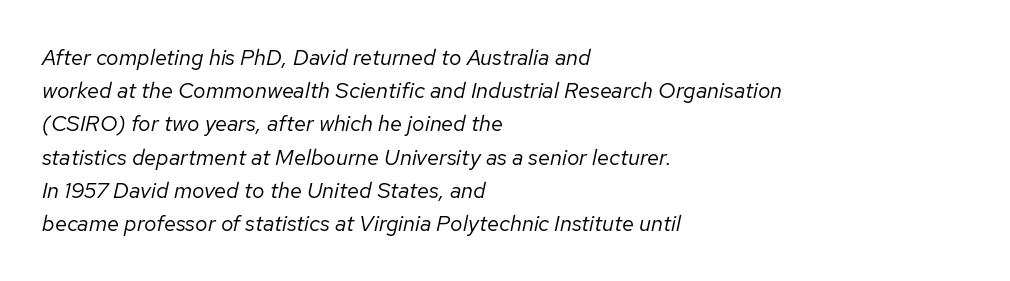
{"italic": "yes", "lean": "right", "slant_degrees": 12, "bold": "no", "underline": "no", "align": "left", "line_spacing": "normal", "line_spacing_ratio": 1.51, "letter_spacing": "normal", "letter_spacing_em": 0.0, "glyph_px": 22}
